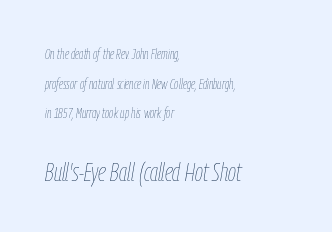
The image shows 26 px text type, italic (leaning right); set left-aligned, loose line spacing (2.12x), normal letter spacing, not underlined; the second (bottom) block is 1.86x larger.
